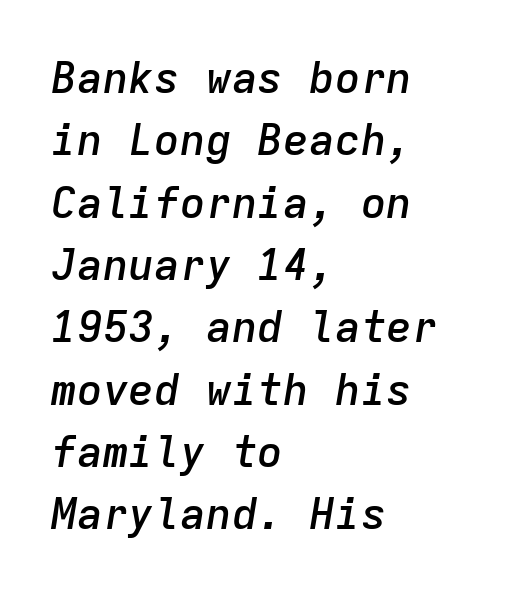
{"italic": "yes", "lean": "right", "slant_degrees": 9, "bold": "semi", "weight": "semibold", "width": "normal", "stroke_contrast": "low", "x_height": "medium", "monospaced": "yes", "underline": "no", "align": "left", "line_spacing": "normal", "line_spacing_ratio": 1.45, "letter_spacing": "normal", "letter_spacing_em": 0.0, "glyph_px": 43}
